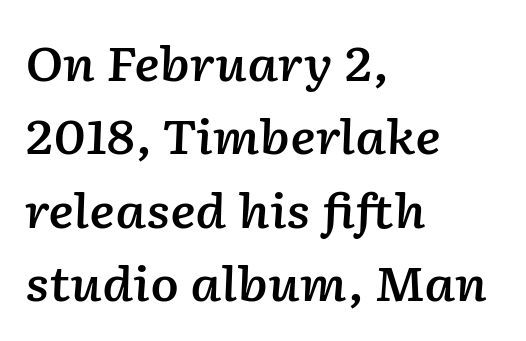
The image shows 47 px semibold type, italic (leaning right); set left-aligned, normal line spacing (1.56x), normal letter spacing, not underlined; low stroke contrast and a medium x-height.
